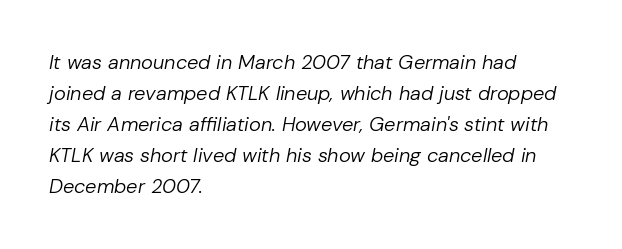
Each row of text sits above clean, open space. This block has exactly the height ordinary leading produces. Students, note that the glyphs here touch the page at normal intervals. Vertical stems look standard width or narrower in stroke. Emphasis-style slanted type is in use. Short and long lines alike share a common starting point at left.
